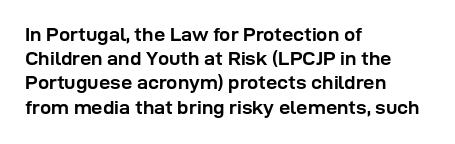
The image shows 20 px bold type, upright; set left-aligned, line spacing 1.21x, normal letter spacing, not underlined.
